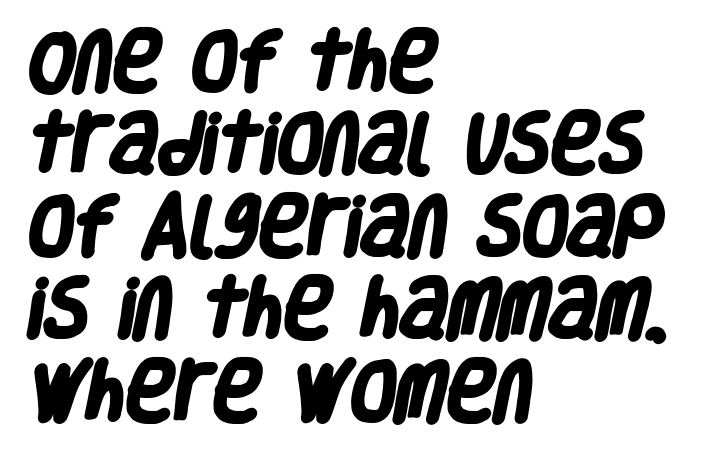
{"serif": "no", "bold": "yes", "weight": "heavy", "width": "condensed", "stroke_contrast": "low", "x_height": "large", "monospaced": "no", "underline": "no", "align": "left", "line_spacing": "normal", "line_spacing_ratio": 1.25, "letter_spacing": "normal", "letter_spacing_em": 0.0, "glyph_px": 66}
